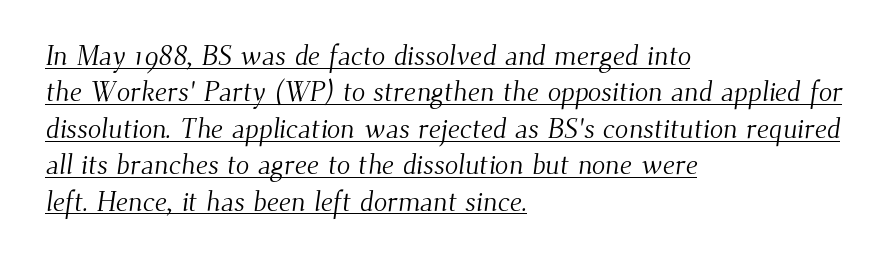
The image shows 28 px light serif type; set left-aligned, normal line spacing (1.3x), normal letter spacing, underlined; medium stroke contrast and a small x-height.
